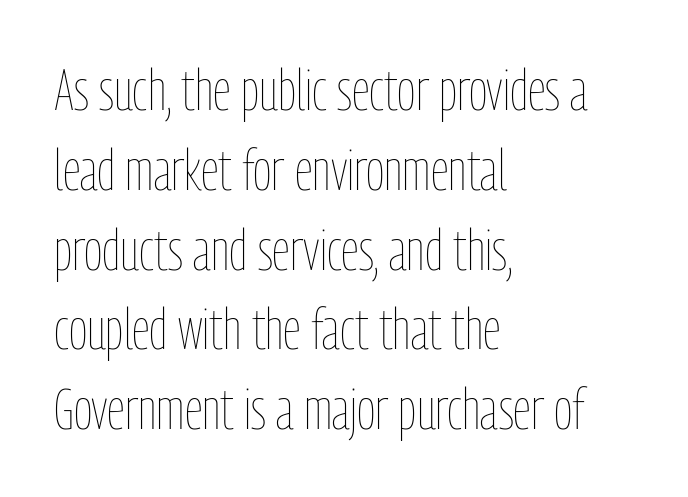
The image shows 57 px thin, condensed type, upright; set left-aligned, normal line spacing (1.4x), normal letter spacing, not underlined; low stroke contrast and a medium x-height.
